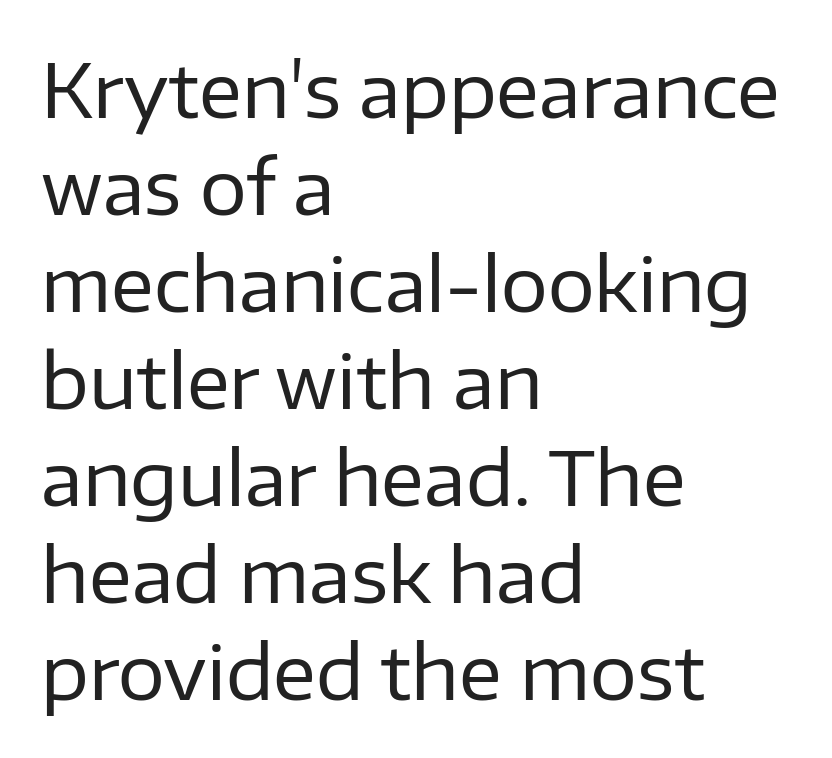
Q: Is the text bold? A: No.
Q: Is the text italic (slanted)? A: No, it is upright.
Q: Is the typeface a serif or a sans-serif typeface? A: Sans-serif.
Q: Is the text underlined? A: No.
Q: How is the paragraph aligned? A: Left-aligned.
Q: Is the spacing between letters normal or unusually wide? A: Normal.
Q: Is the spacing between lines tight, normal or loose? A: Normal.
Q: Width (condensed, normal, or wide)? A: Normal.
Q: Stroke contrast? A: Low.
Q: x-height? A: Medium.
Q: Monospaced? A: No.
